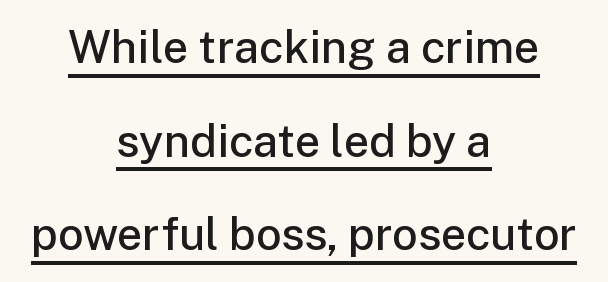
Proportional: the letters do not fall into vertical columns. Nope, no serifs anywhere on these letters. Casual observation: everything's sitting right in the middle. Quick note: not italic, upright.
